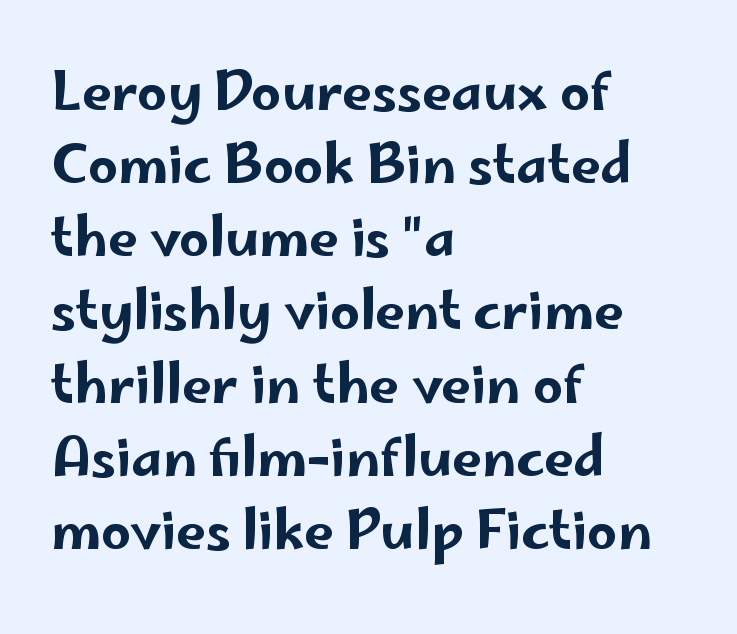
{"serif": "no", "italic": "no", "width": "wide", "stroke_contrast": "low", "x_height": "small", "monospaced": "no", "underline": "no", "align": "left", "line_spacing": "normal", "line_spacing_ratio": 1.38, "letter_spacing": "normal", "letter_spacing_em": 0.0, "glyph_px": 53}
